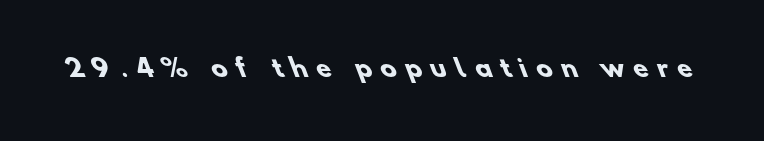
{"bold": "yes", "underline": "no", "letter_spacing": "wide", "letter_spacing_em": 0.37, "glyph_px": 24}
